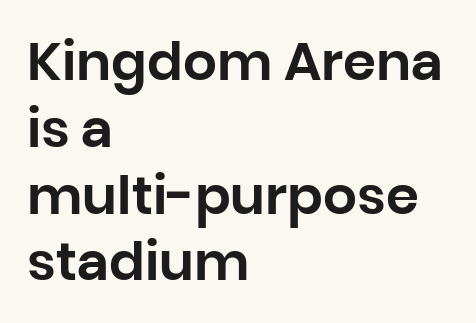
These lines are composed in type without serifs. The compositor pushed each line to the left boundary. Italic: no, the glyphs are upright roman. The strip under each line holds only bare page.
